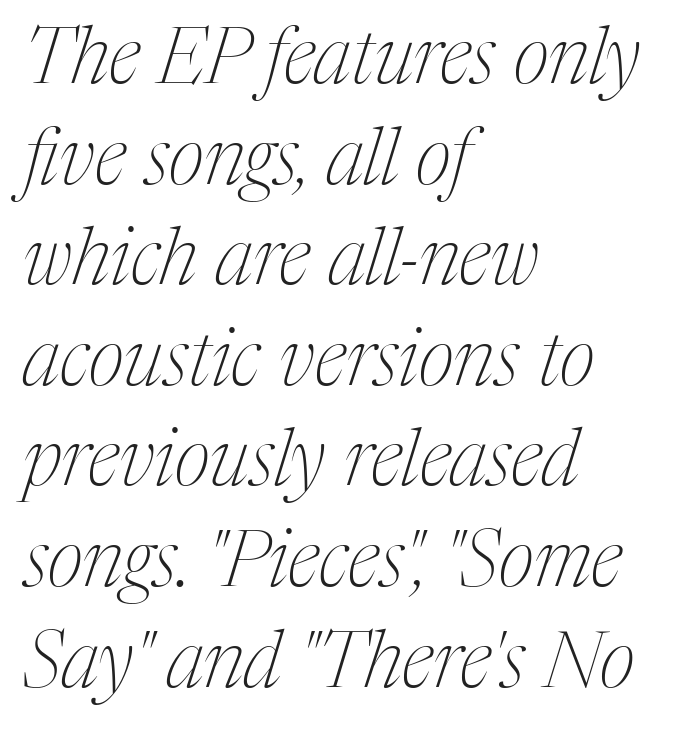
{"serif": "yes", "italic": "yes", "lean": "right", "slant_degrees": 17, "bold": "no", "weight": "thin", "width": "condensed", "stroke_contrast": "medium", "x_height": "medium", "monospaced": "no", "underline": "no", "align": "left", "line_spacing": "normal", "line_spacing_ratio": 1.29, "letter_spacing": "normal", "letter_spacing_em": 0.0, "glyph_px": 78}
